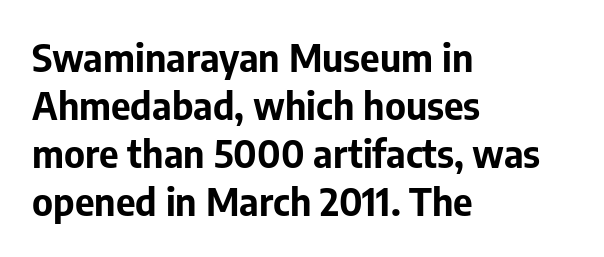
Q: Is the text bold? A: Yes.
Q: Is the text italic (slanted)? A: No, it is upright.
Q: Is the typeface a serif or a sans-serif typeface? A: Sans-serif.
Q: Is the text underlined? A: No.
Q: How is the paragraph aligned? A: Left-aligned.
Q: Is the spacing between letters normal or unusually wide? A: Normal.
Q: Is the spacing between lines tight, normal or loose? A: Normal.
Q: Width (condensed, normal, or wide)? A: Normal.
Q: Stroke contrast? A: Low.
Q: x-height? A: Medium.
Q: Monospaced? A: No.
